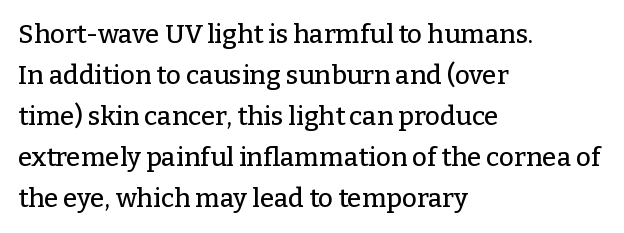
The image shows 26 px text type, upright; set left-aligned, normal line spacing (1.58x), normal letter spacing, not underlined.
